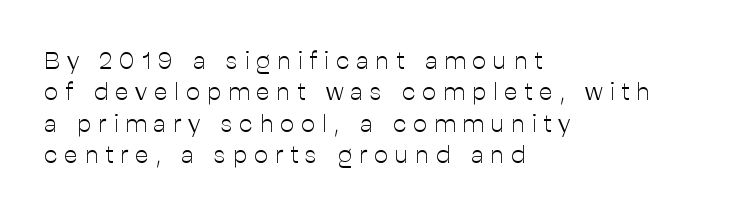
Q: Is the text bold? A: No.
Q: Is the text italic (slanted)? A: No, it is upright.
Q: Is the text underlined? A: No.
Q: How is the paragraph aligned? A: Left-aligned.
Q: Is the spacing between letters normal or unusually wide? A: Unusually wide.
Q: Is the spacing between lines tight, normal or loose? A: Normal.
